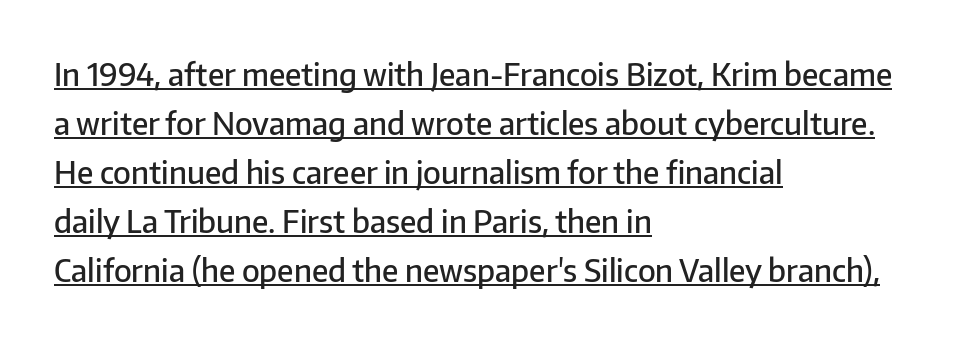
Grotesque or geometric, the face here clearly has no serifs. Reading down the column, the eye jumps a familiar distance to each next line. Is there an underline? Yes — a line sits under the letters. Left-aligned paragraph, ragged on the right.
